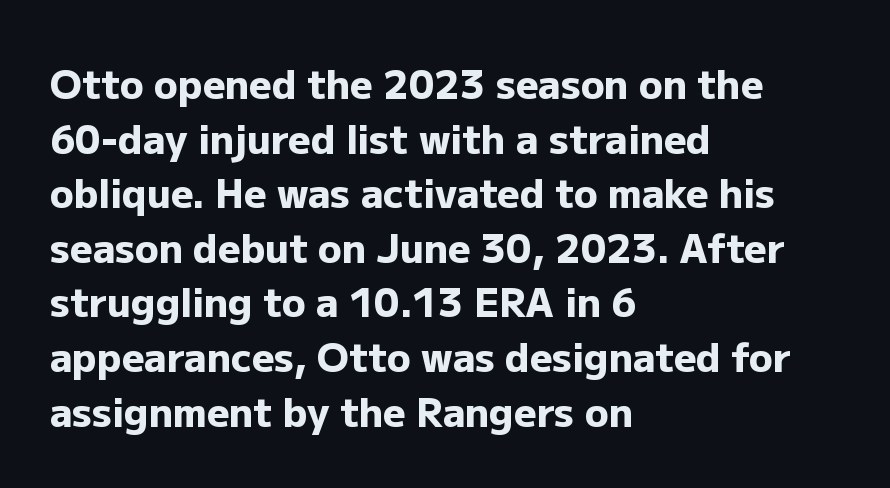
Q: Is the text bold? A: Yes.
Q: Is the text italic (slanted)? A: No, it is upright.
Q: Is the typeface a serif or a sans-serif typeface? A: Sans-serif.
Q: Is the text underlined? A: No.
Q: How is the paragraph aligned? A: Left-aligned.
Q: Is the spacing between letters normal or unusually wide? A: Normal.
Q: Is the spacing between lines tight, normal or loose? A: Normal.
Q: Width (condensed, normal, or wide)? A: Normal.
Q: Stroke contrast? A: Low.
Q: x-height? A: Medium.
Q: Monospaced? A: No.
